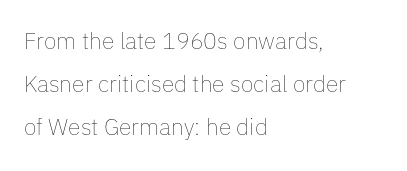
{"italic": "no", "bold": "no", "underline": "no", "align": "left", "line_spacing_ratio": 1.88, "letter_spacing": "normal", "letter_spacing_em": 0.0, "glyph_px": 23}
